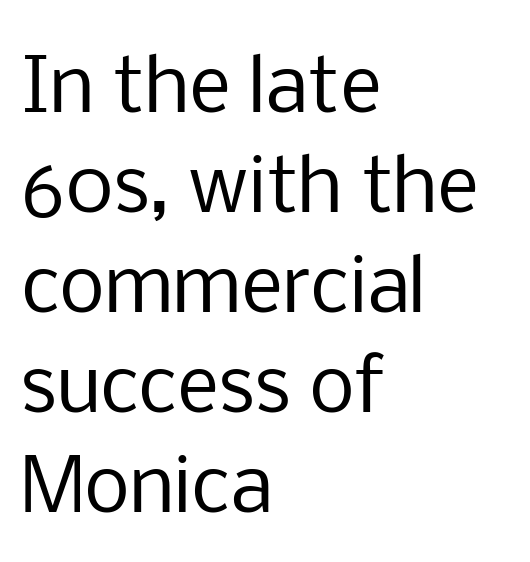
The image shows 73 px regular-weight sans-serif type, upright; set left-aligned, normal line spacing (1.37x), normal letter spacing, not underlined; low stroke contrast and a medium x-height.
